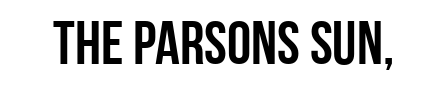
Q: Is the text italic (slanted)? A: No, it is upright.
Q: Is the typeface a serif or a sans-serif typeface? A: Sans-serif.
Q: Is the text underlined? A: No.
Q: Is the spacing between letters normal or unusually wide? A: Normal.
Q: Width (condensed, normal, or wide)? A: Condensed.
Q: Stroke contrast? A: Low.
Q: x-height? A: Large.
Q: Monospaced? A: No.
